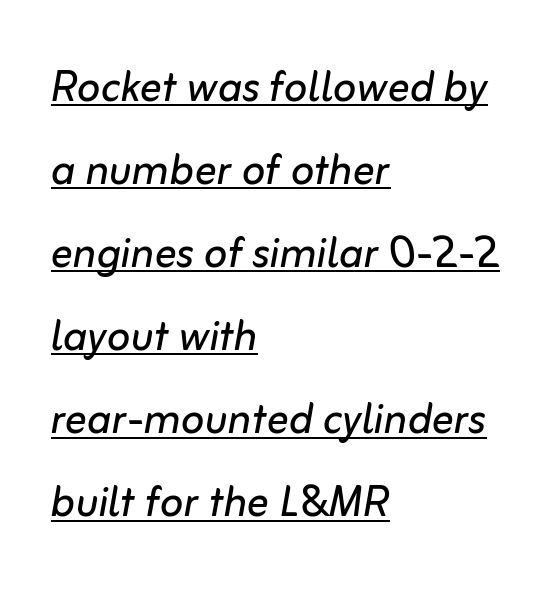
The image shows 55 px regular-weight type, italic (leaning right); set left-aligned, normal line spacing (1.51x), normal letter spacing, underlined; low stroke contrast and a medium x-height.
